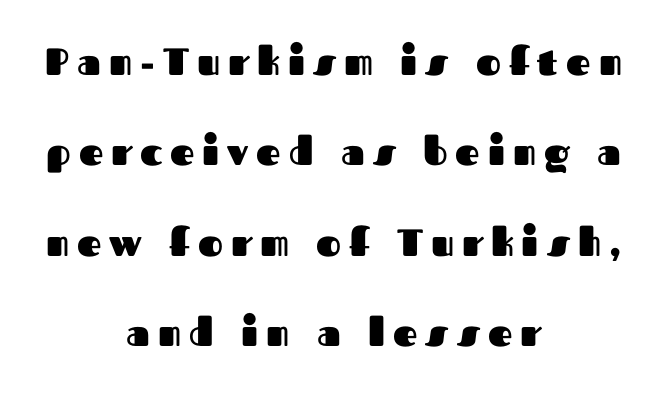
The image shows 38 px heavy sans-serif type, upright; set centered, loose line spacing (2.38x), unusually wide letter spacing (+0.21 em), not underlined; medium stroke contrast and a medium x-height.
